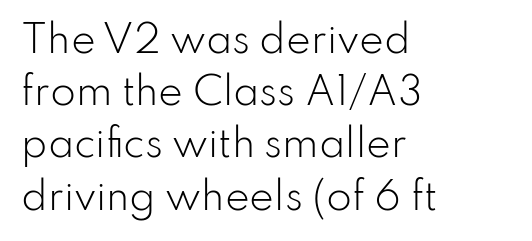
{"serif": "no", "italic": "no", "bold": "no", "weight": "light", "width": "normal", "stroke_contrast": "low", "x_height": "small", "monospaced": "no", "underline": "no", "align": "left", "line_spacing": "normal", "line_spacing_ratio": 1.41, "letter_spacing": "normal", "letter_spacing_em": 0.0, "glyph_px": 37}
